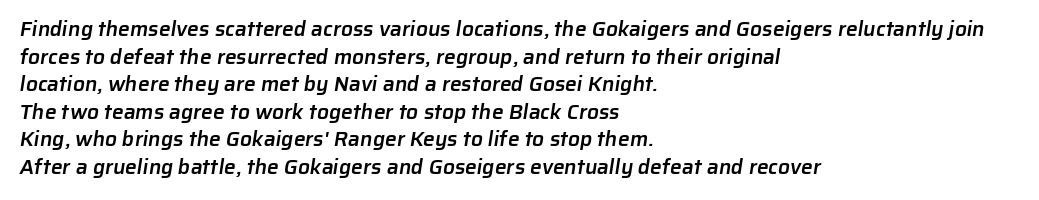
The gap between lines stays unmarked. What's the leading like? Ordinary, nothing unusual. Each glyph is drawn with semibold strokes, heavier than normal yet not fully bold. In CSS terms this would be text-align: left. Characters follow at the spacing the type designer built in.
